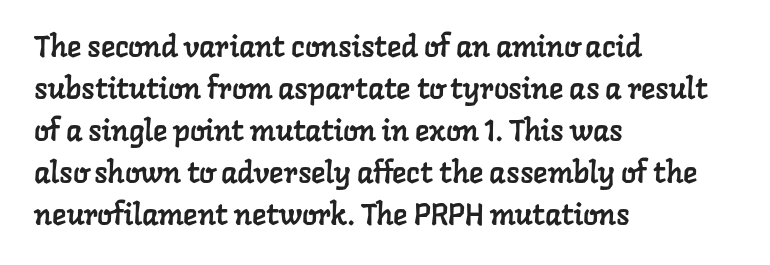
{"serif": "yes", "width": "normal", "stroke_contrast": "low", "x_height": "medium", "monospaced": "no", "underline": "no", "align": "left", "line_spacing": "normal", "line_spacing_ratio": 1.4, "letter_spacing": "normal", "letter_spacing_em": 0.0, "glyph_px": 30}
